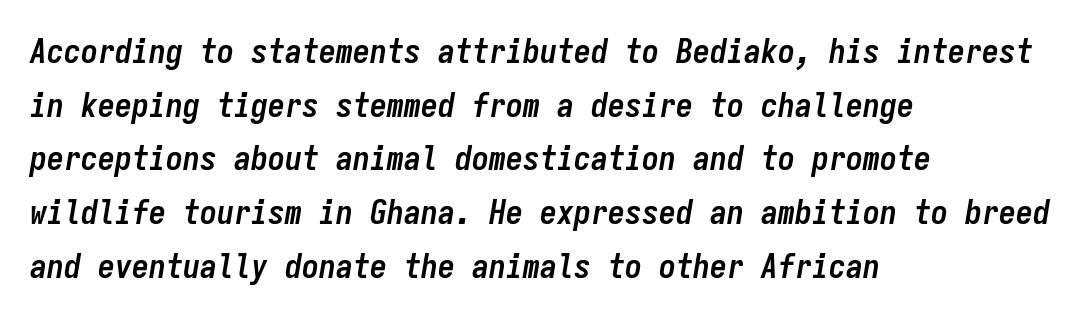
Q: Is the text bold? A: Yes.
Q: Is the text italic (slanted)? A: Yes, it leans right by about 9 degrees.
Q: Is the text underlined? A: No.
Q: How is the paragraph aligned? A: Left-aligned.
Q: Is the spacing between letters normal or unusually wide? A: Normal.
Q: Is the spacing between lines tight, normal or loose? A: Normal.
Q: Width (condensed, normal, or wide)? A: Condensed.
Q: Stroke contrast? A: Low.
Q: x-height? A: Medium.
Q: Monospaced? A: Yes.
